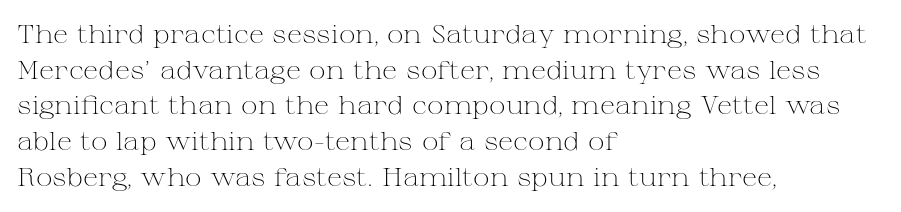
Q: Is the text bold? A: No.
Q: Is the text italic (slanted)? A: No, it is upright.
Q: Is the text underlined? A: No.
Q: How is the paragraph aligned? A: Left-aligned.
Q: Is the spacing between letters normal or unusually wide? A: Normal.
Q: Is the spacing between lines tight, normal or loose? A: Normal.
